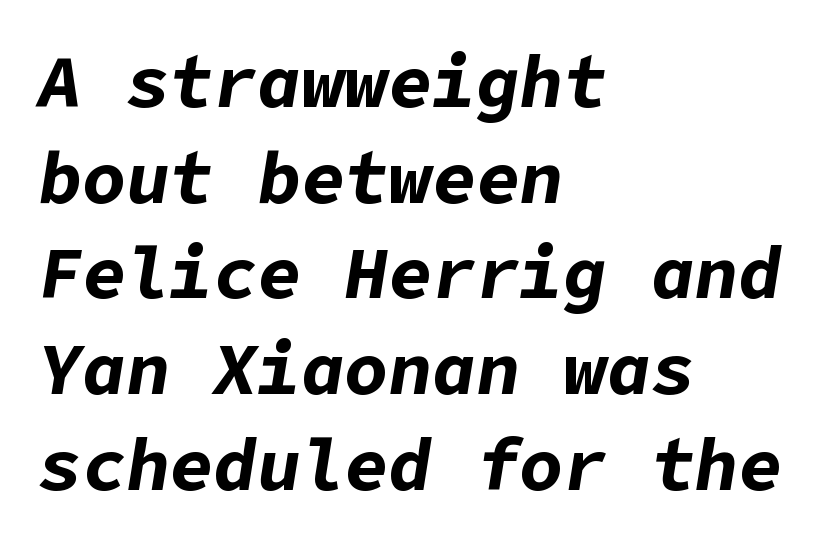
{"italic": "yes", "lean": "right", "slant_degrees": 9, "bold": "yes", "weight": "bold", "width": "normal", "stroke_contrast": "low", "x_height": "medium", "underline": "no", "align": "left", "line_spacing": "normal", "line_spacing_ratio": 1.31, "letter_spacing": "normal", "letter_spacing_em": 0.0, "glyph_px": 73}
